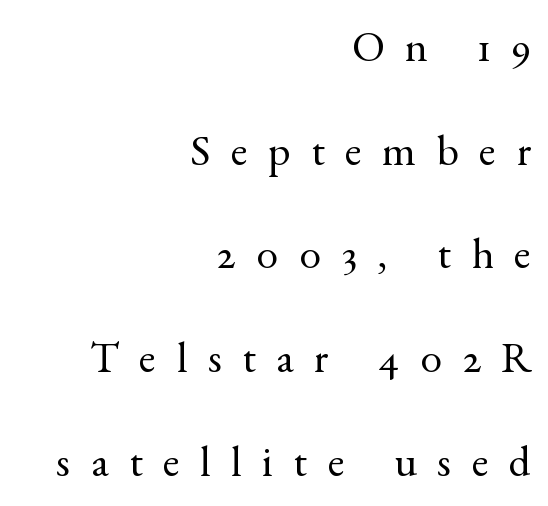
Think standard paragraph weight, or any step lighter than that. Students, note that the glyphs here are deliberately spaced far apart. The letters advance in unequal steps, a hallmark of proportional type. Unmarked baselines from the first word to the last. The passage is arranged like a letterhead date or caption credit — flush right. Baseline-to-baseline distance is far greater than the letter height.
